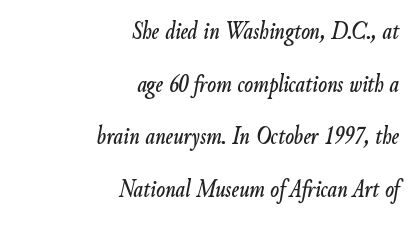
In terms of leading, this rendering errs on the spacious side. This rendering uses right alignment, leaving the left contour irregular. Slant detected: the letters are inclined. Honestly, there is no underline to notice here at all.
